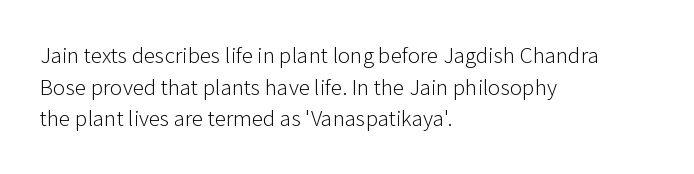
The image shows 23 px text type, upright; set left-aligned, normal line spacing (1.38x), normal letter spacing, not underlined.
